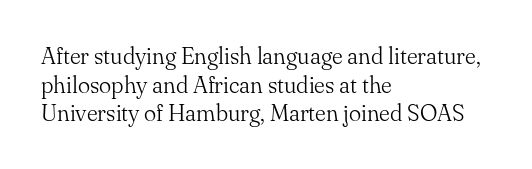
The image shows 23 px text type, upright; set left-aligned, normal line spacing (1.25x), normal letter spacing, not underlined.
